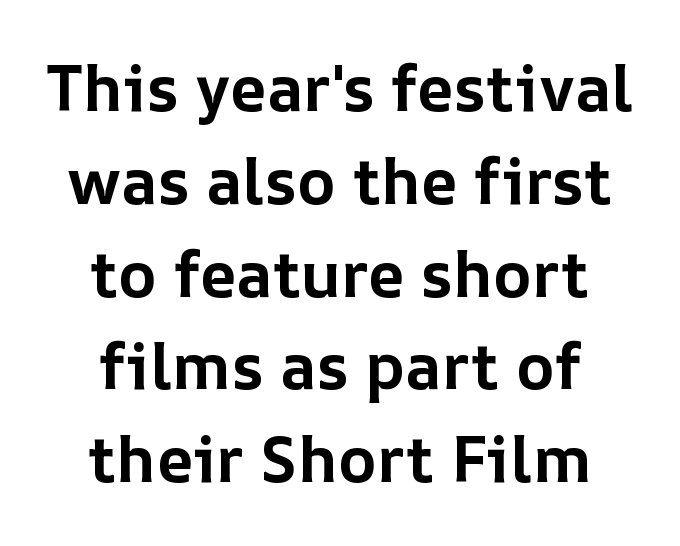
Evenly set lines give the paragraph a standard silhouette. The foot of each line stays bare and open. Notice how thick the strokes are: this is what a full bold looks like. In terms of letterspacing, this is plain default setting. Italic? Not at all — the glyphs are vertical.
